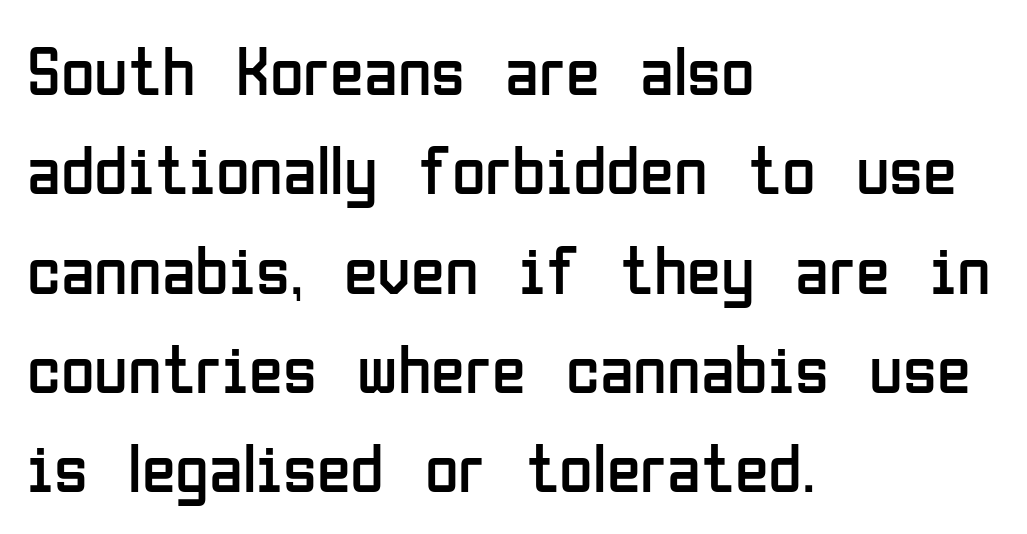
The image shows 69 px regular-weight, condensed sans-serif type, upright; set left-aligned, normal line spacing (1.44x), normal letter spacing, not underlined; low stroke contrast and a medium x-height.
